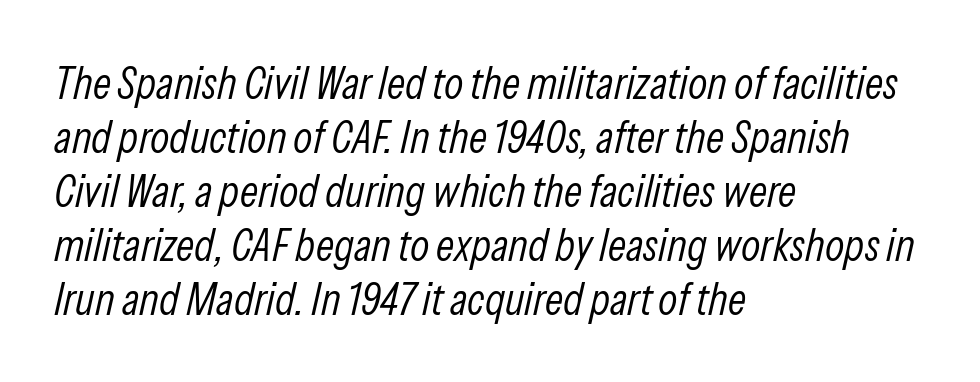
The space directly below the letters is spotless. Caption: multi-line text, flush left, ragged right. This sample has the flowing, uneven cadence of proportional lettering. Is the letter spacing exaggerated? No — it looks like the ordinary default. Looking at the ascenders, they clearly lean. Weight class: somewhere from thin through regular.
